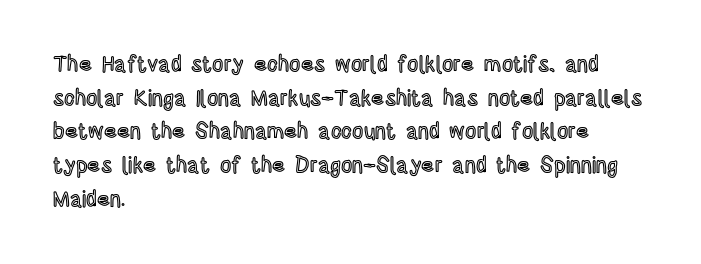
One glance says typical: line gaps are just what's usual. The letters stand upright; this is a roman face. The gap between lines stays unmarked. These lines keep a tight, regular rhythm from letter to letter. Casual observation: everything's shoved over to the left.
